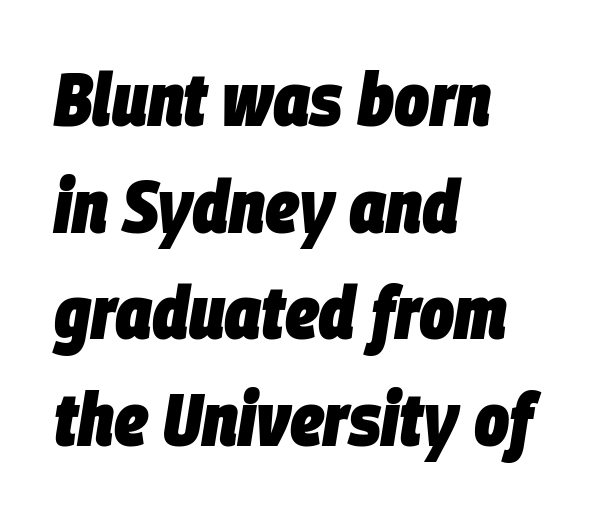
A typesetter would call this zero additional tracking. Has an underline been added? It has not. Short and long lines alike share a common starting point at left. Do the characters align in a grid? No, the font is proportional. Every character sits at an angle, as italics do.
